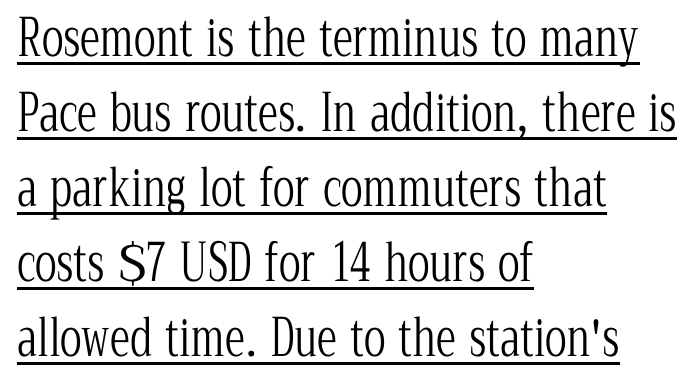
{"serif": "yes", "italic": "no", "bold": "no", "weight": "light", "width": "condensed", "stroke_contrast": "low", "x_height": "medium", "monospaced": "no", "underline": "yes", "align": "left", "line_spacing": "normal", "line_spacing_ratio": 1.47, "letter_spacing": "normal", "letter_spacing_em": 0.0, "glyph_px": 51}
